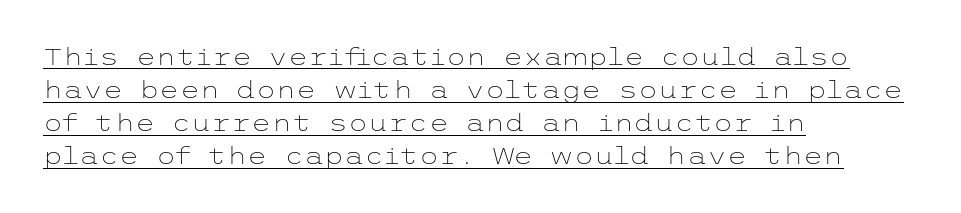
Q: Is the text bold? A: No.
Q: Is the text italic (slanted)? A: No, it is upright.
Q: Is the text underlined? A: Yes.
Q: How is the paragraph aligned? A: Left-aligned.
Q: Is the spacing between letters normal or unusually wide? A: Normal.
Q: Is the spacing between lines tight, normal or loose? A: Normal.
